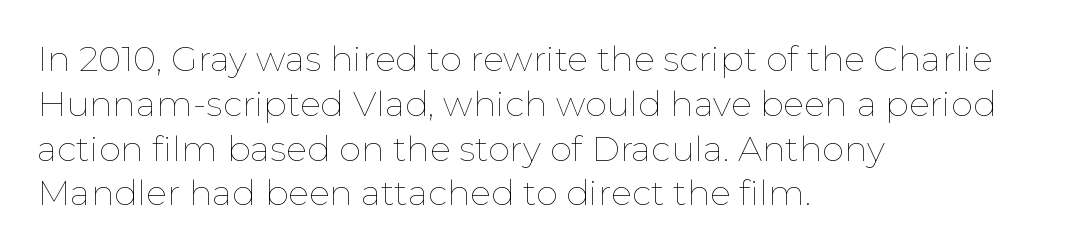
Q: Is the text bold? A: No.
Q: Is the text italic (slanted)? A: No, it is upright.
Q: Is the text underlined? A: No.
Q: How is the paragraph aligned? A: Left-aligned.
Q: Is the spacing between letters normal or unusually wide? A: Normal.
Q: Is the spacing between lines tight, normal or loose? A: Normal.
Q: Width (condensed, normal, or wide)? A: Normal.
Q: Stroke contrast? A: Low.
Q: x-height? A: Medium.
Q: Monospaced? A: No.
